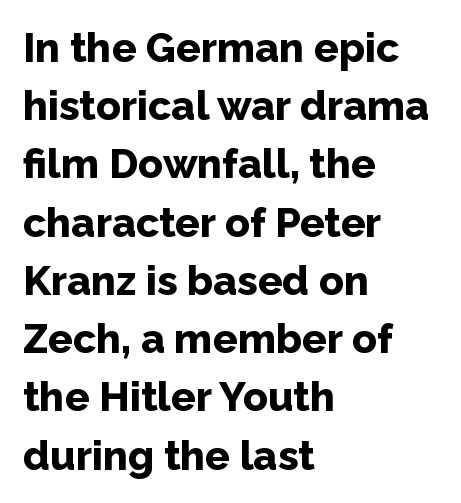
Quick note: underline off. Teacher's note: observe the even left margin — that is flush-left alignment. The sample has been set heavy, in full bold. The font family rendered here belongs to the sans-serif group.
